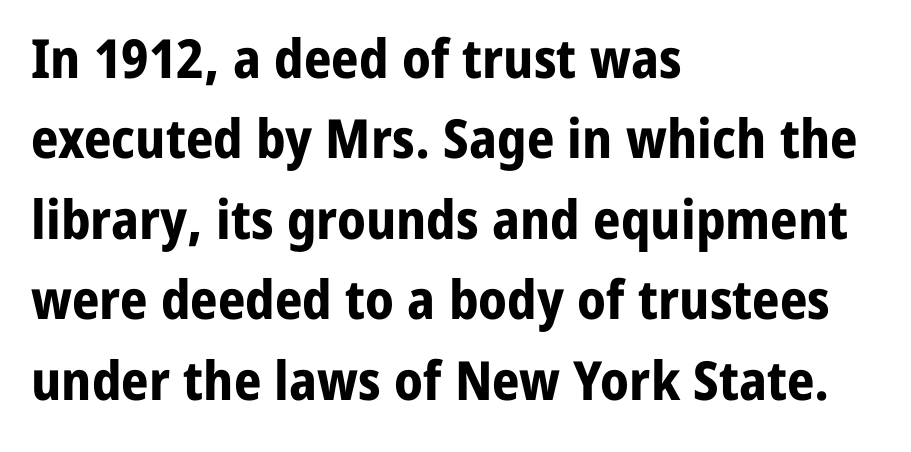
When letters stand straight like this, we call the style roman or upright. Classification — sans serif. The leading is moderate, giving the passage an even texture. Weight: bold.
